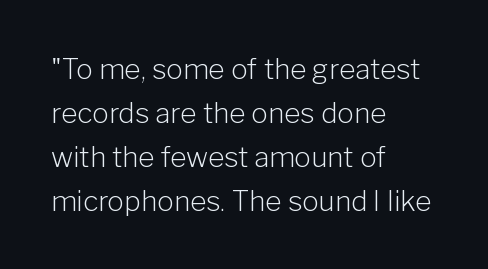
The weight tops out at a normal text grade. Unmarked baselines from the first word to the last. This sample uses an upright cut, with every glyph sitting square on the baseline. Notice how the passage keeps a crisp vertical edge on the left only. Horizontal bands of white between lines are of average thickness. Between one letter and the next there's only the usual sliver of space.
